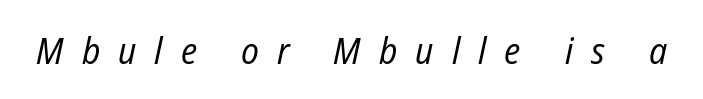
Descender tails drop into unmarked territory. Caption: expanded tracking, letters set apart. Is the stroke heavy? The answer is a plain regular-or-lighter. Proportional: the letters do not fall into vertical columns. The axis of the letterforms is tilted away from vertical.
